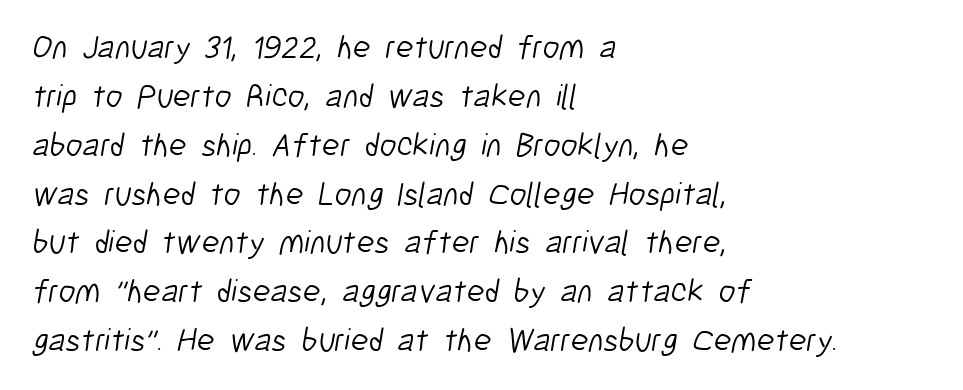
Q: Is the text bold? A: No.
Q: Is the typeface a serif or a sans-serif typeface? A: Sans-serif.
Q: Is the text underlined? A: No.
Q: How is the paragraph aligned? A: Left-aligned.
Q: Is the spacing between letters normal or unusually wide? A: Normal.
Q: Is the spacing between lines tight, normal or loose? A: Normal.
Q: Width (condensed, normal, or wide)? A: Condensed.
Q: Stroke contrast? A: Low.
Q: x-height? A: Medium.
Q: Monospaced? A: No.
